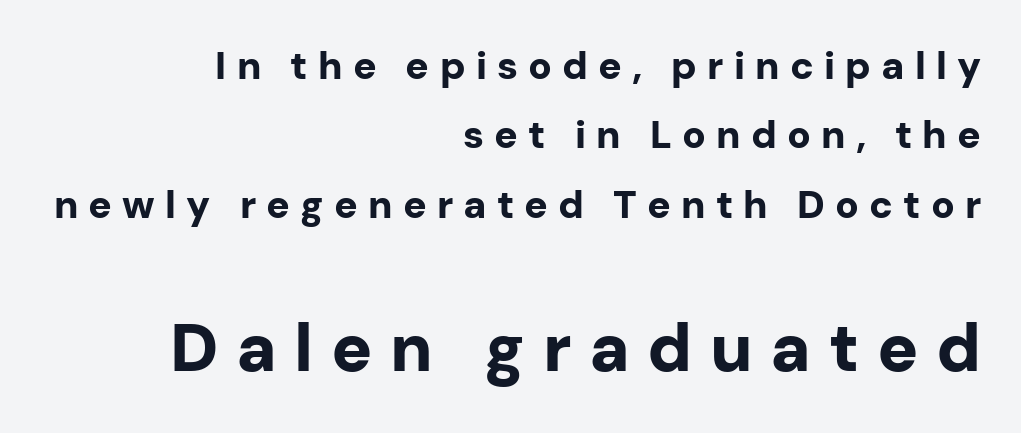
The image shows 68 px bold sans-serif type, upright; set right-aligned, line spacing 1.78x, unusually wide letter spacing (+0.26 em), not underlined; the second (bottom) block is 1.74x larger; low stroke contrast and a medium x-height.
